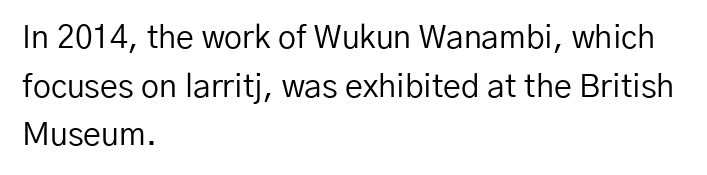
The image shows 32 px regular-weight sans-serif type, upright; set left-aligned, normal line spacing (1.52x), normal letter spacing, not underlined; low stroke contrast and a medium x-height.
